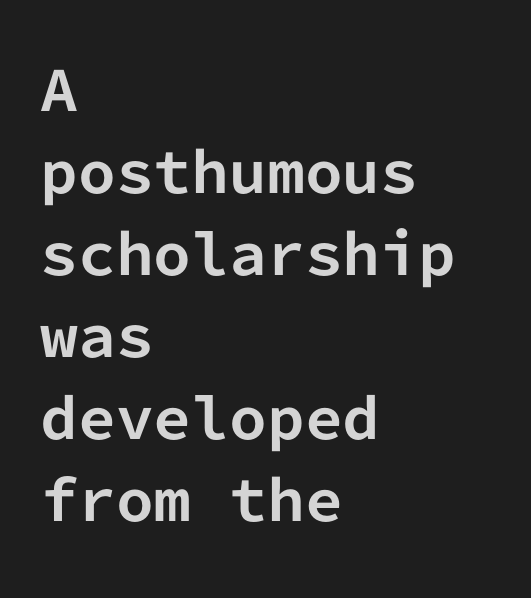
{"serif": "no", "italic": "no", "bold": "yes", "weight": "bold", "width": "normal", "stroke_contrast": "low", "x_height": "medium", "monospaced": "yes", "underline": "no", "align": "left", "line_spacing": "normal", "line_spacing_ratio": 1.52, "letter_spacing": "normal", "letter_spacing_em": 0.0, "glyph_px": 54}
